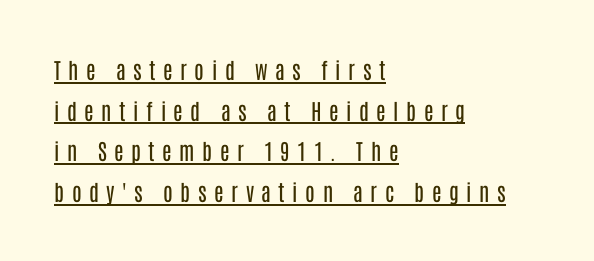
{"italic": "no", "bold": "no", "underline": "yes", "align": "left", "line_spacing_ratio": 1.85, "letter_spacing": "wide", "letter_spacing_em": 0.34, "glyph_px": 22}
